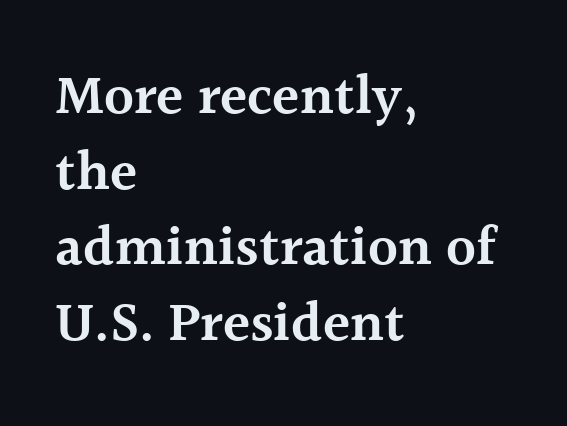
{"serif": "yes", "italic": "no", "bold": "semi", "weight": "semibold", "width": "normal", "x_height": "medium", "monospaced": "no", "underline": "no", "align": "left", "line_spacing": "normal", "line_spacing_ratio": 1.35, "letter_spacing": "normal", "letter_spacing_em": 0.0, "glyph_px": 56}
